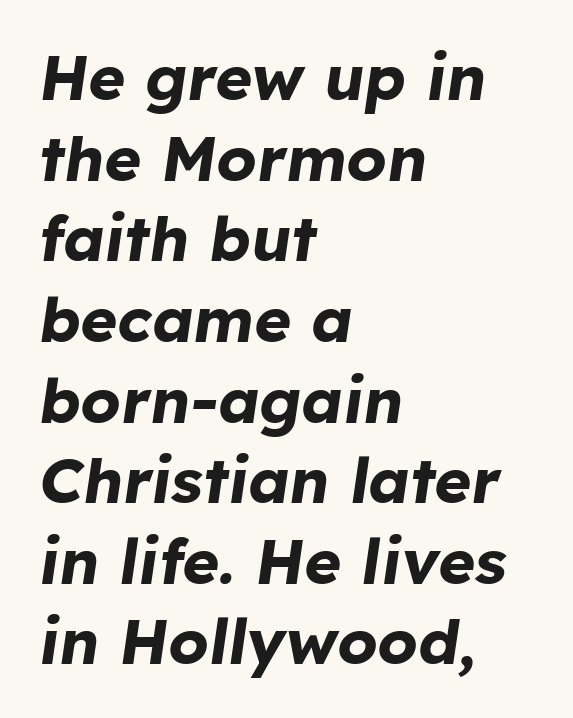
Descenders are the only things crossing below the line. Alignment: flush left. Spacing between characters is what you'd get straight out of the box. Note the varied advance widths — an 'i' is clearly narrower than an 'm'.
